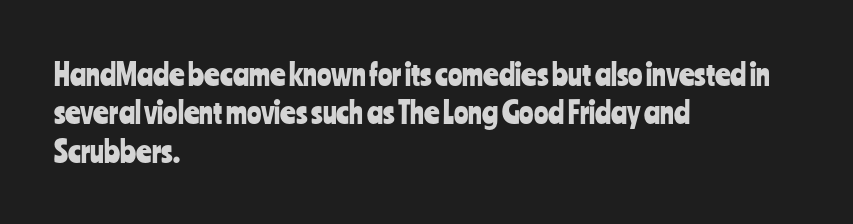
{"serif": "no", "italic": "no", "width": "condensed", "stroke_contrast": "low", "x_height": "medium", "monospaced": "no", "underline": "no", "align": "left", "line_spacing": "normal", "line_spacing_ratio": 1.28, "letter_spacing": "normal", "letter_spacing_em": 0.0, "glyph_px": 30}
